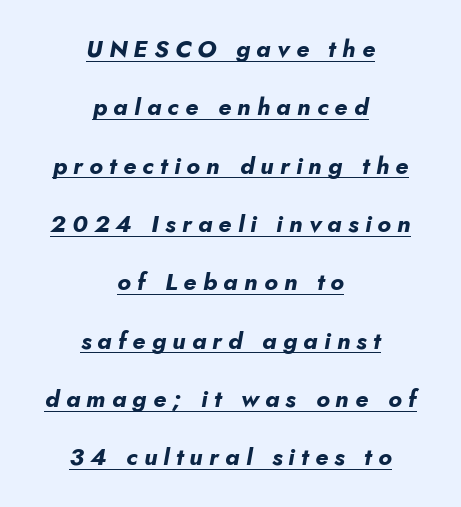
Look at the stroke-to-counter ratio: heavy, a bold. Inter-character spacing is expanded well beyond the font's built-in metrics. Alignment: centered. Looks like someone drew a line under every word here. When letters slant like this, we call the style italic. Honestly, the rows look like they've been pulled way apart.
